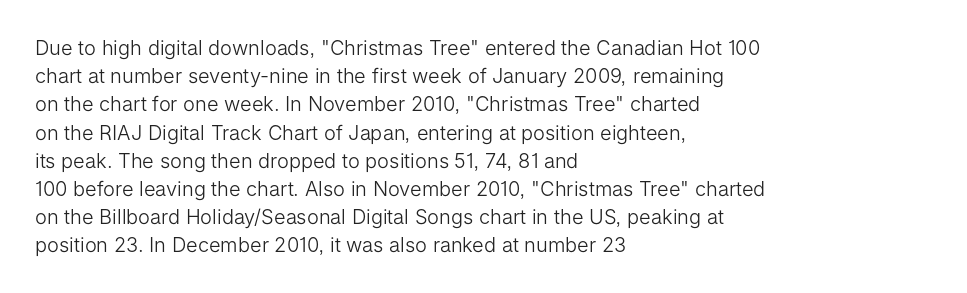
Q: Is the text bold? A: No.
Q: Is the text italic (slanted)? A: No, it is upright.
Q: Is the text underlined? A: No.
Q: How is the paragraph aligned? A: Left-aligned.
Q: Is the spacing between letters normal or unusually wide? A: Normal.
Q: Is the spacing between lines tight, normal or loose? A: Normal.
